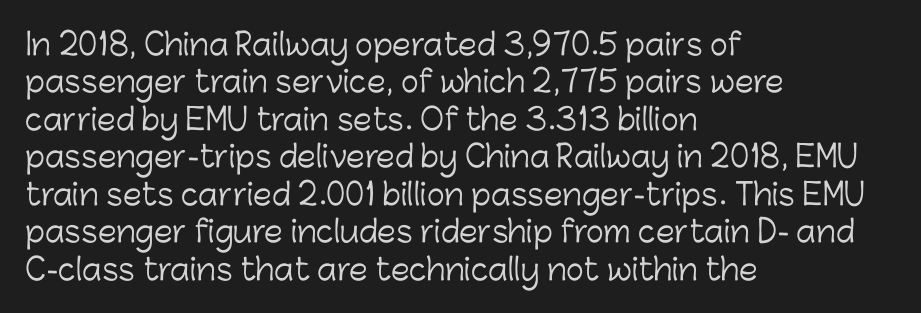
Q: Is the text bold? A: No.
Q: Is the text italic (slanted)? A: No, it is upright.
Q: Is the typeface a serif or a sans-serif typeface? A: Sans-serif.
Q: Is the text underlined? A: No.
Q: How is the paragraph aligned? A: Left-aligned.
Q: Is the spacing between letters normal or unusually wide? A: Normal.
Q: Is the spacing between lines tight, normal or loose? A: Normal.
Q: Width (condensed, normal, or wide)? A: Normal.
Q: Stroke contrast? A: Low.
Q: x-height? A: Medium.
Q: Monospaced? A: No.
